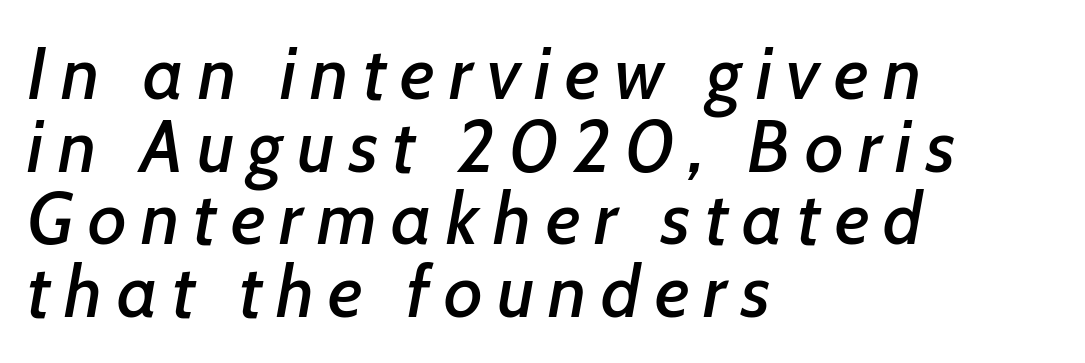
{"italic": "yes", "lean": "right", "slant_degrees": 7, "width": "normal", "stroke_contrast": "low", "x_height": "medium", "monospaced": "no", "underline": "no", "align": "left", "line_spacing": "tight", "line_spacing_ratio": 0.98, "glyph_px": 74}
